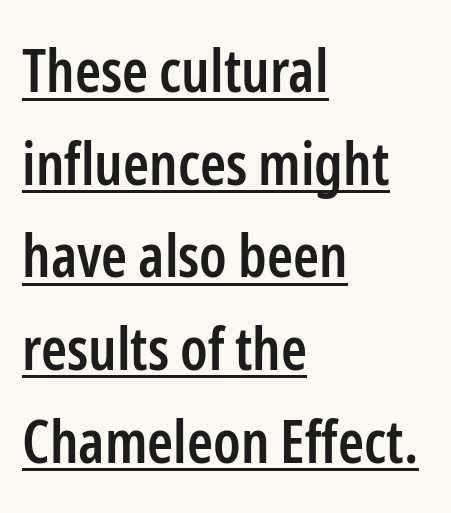
{"serif": "no", "italic": "no", "bold": "semi", "weight": "semibold", "width": "condensed", "stroke_contrast": "low", "x_height": "medium", "monospaced": "no", "underline": "yes", "align": "left", "line_spacing": "normal", "line_spacing_ratio": 1.57, "letter_spacing": "normal", "letter_spacing_em": 0.0, "glyph_px": 59}
